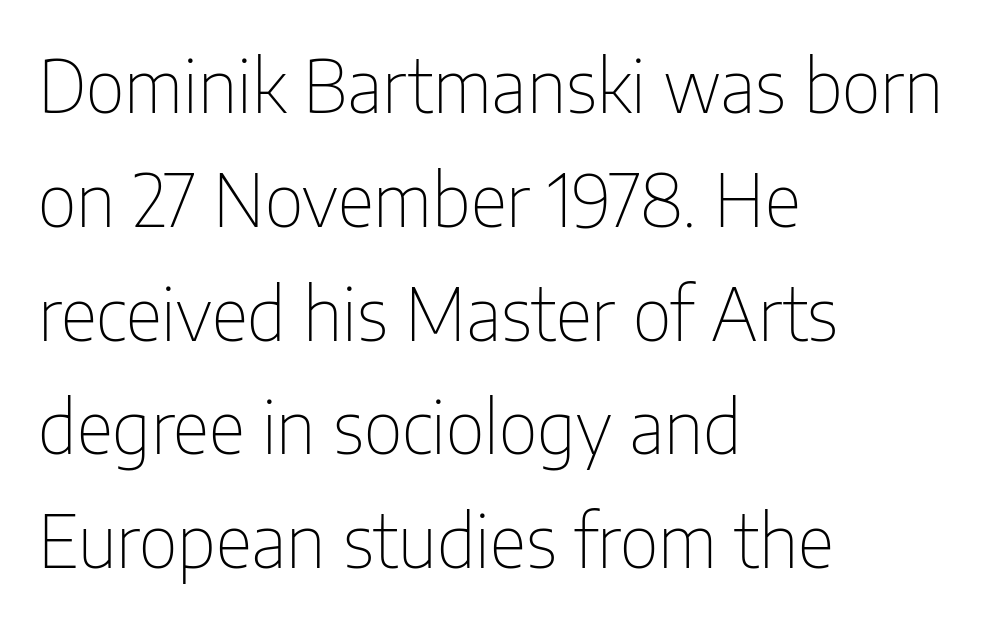
{"serif": "no", "italic": "no", "bold": "no", "weight": "thin", "width": "condensed", "stroke_contrast": "low", "x_height": "medium", "monospaced": "no", "underline": "no", "align": "left", "line_spacing": "normal", "line_spacing_ratio": 1.58, "letter_spacing": "normal", "letter_spacing_em": 0.0, "glyph_px": 72}
